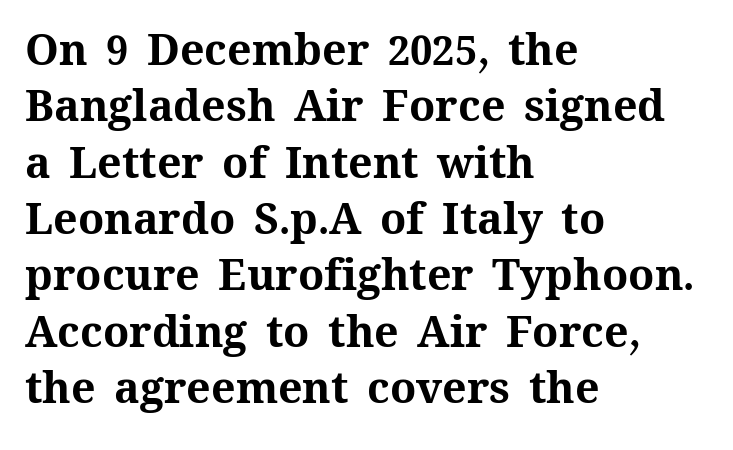
The image shows 43 px bold type, upright; set left-aligned, normal line spacing (1.31x), normal letter spacing, not underlined; medium stroke contrast and a medium x-height.
